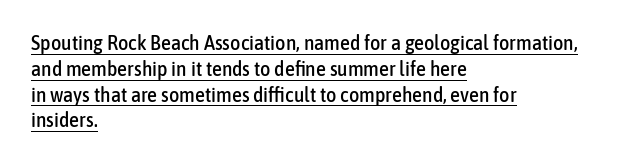
The image shows 20 px text type, upright; set left-aligned, normal line spacing (1.29x), normal letter spacing, underlined.
